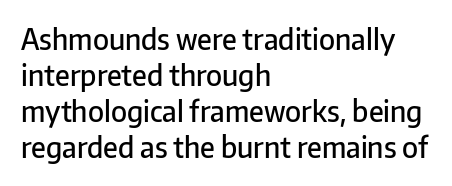
Observe the absence of serifs on each vertical stroke in this sample. The foot of each line stays bare and open. What weight is shown? A semibold, between regular and bold. Line spacing here is normal.
